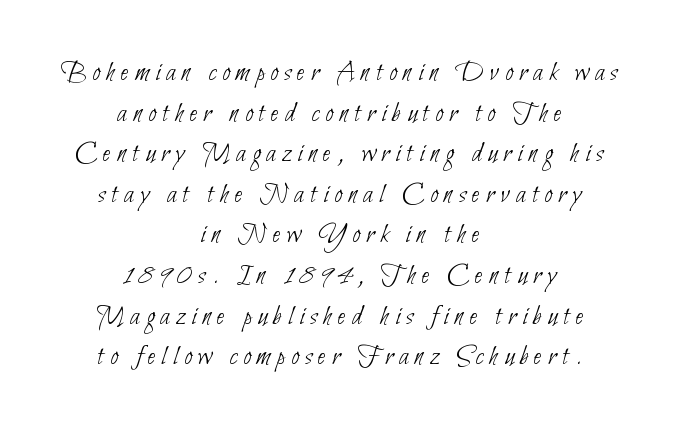
The image shows 29 px thin, condensed sans-serif type; set centered, normal line spacing (1.4x), unusually wide letter spacing (+0.21 em), not underlined; low stroke contrast and a small x-height.
